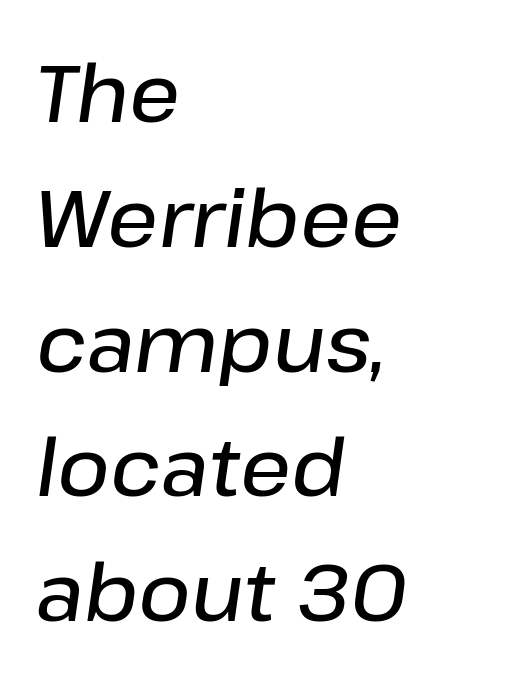
Q: Is the text bold? A: Semi-bold.
Q: Is the text italic (slanted)? A: Yes, it leans right by about 8 degrees.
Q: Is the text underlined? A: No.
Q: How is the paragraph aligned? A: Left-aligned.
Q: Is the spacing between letters normal or unusually wide? A: Normal.
Q: Is the spacing between lines tight, normal or loose? A: Normal.
Q: Width (condensed, normal, or wide)? A: Normal.
Q: Stroke contrast? A: Low.
Q: x-height? A: Medium.
Q: Monospaced? A: No.
